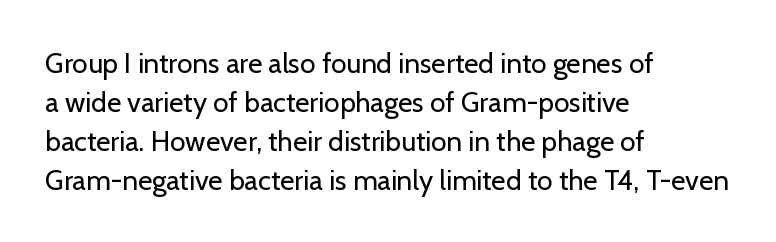
Q: Is the text bold? A: No.
Q: Is the text italic (slanted)? A: No, it is upright.
Q: Is the typeface a serif or a sans-serif typeface? A: Sans-serif.
Q: Is the text underlined? A: No.
Q: How is the paragraph aligned? A: Left-aligned.
Q: Is the spacing between letters normal or unusually wide? A: Normal.
Q: Is the spacing between lines tight, normal or loose? A: Normal.
Q: Width (condensed, normal, or wide)? A: Normal.
Q: Stroke contrast? A: Low.
Q: x-height? A: Medium.
Q: Monospaced? A: No.
